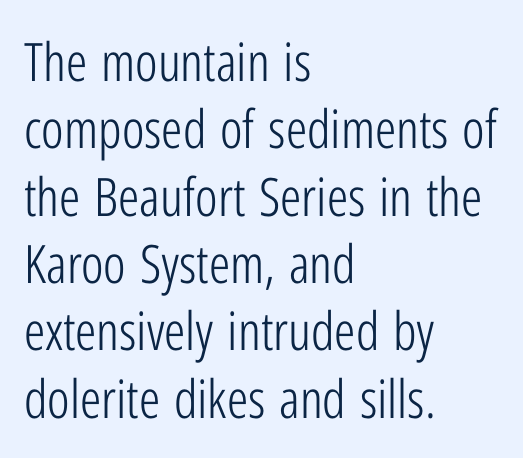
Q: Is the text bold? A: No.
Q: Is the text italic (slanted)? A: No, it is upright.
Q: Is the typeface a serif or a sans-serif typeface? A: Sans-serif.
Q: Is the text underlined? A: No.
Q: How is the paragraph aligned? A: Left-aligned.
Q: Is the spacing between letters normal or unusually wide? A: Normal.
Q: Is the spacing between lines tight, normal or loose? A: Normal.
Q: Width (condensed, normal, or wide)? A: Condensed.
Q: Stroke contrast? A: Low.
Q: x-height? A: Medium.
Q: Monospaced? A: No.
